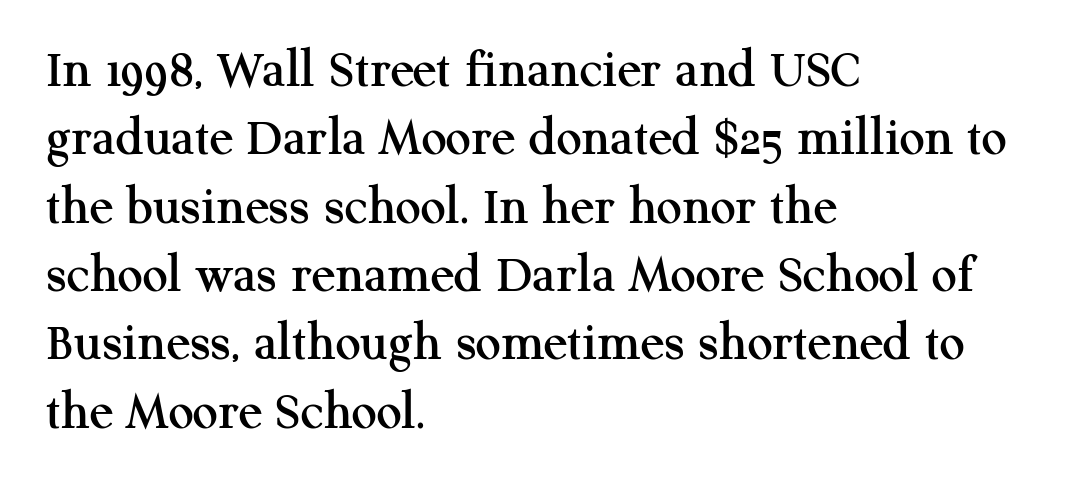
The image shows 56 px serif type, upright; set left-aligned, line spacing 1.22x, normal letter spacing, not underlined; medium stroke contrast and a medium x-height.
